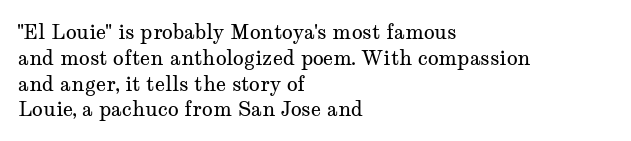
Interline gaps are of average width in this sample. Style check: upright. Tracking here is standard; glyphs follow each other at the usual distance. Stroke mass is kept to a normal reading level or below. Beneath every word, the page is bare. Leftover space on each line is placed entirely after the last word.
